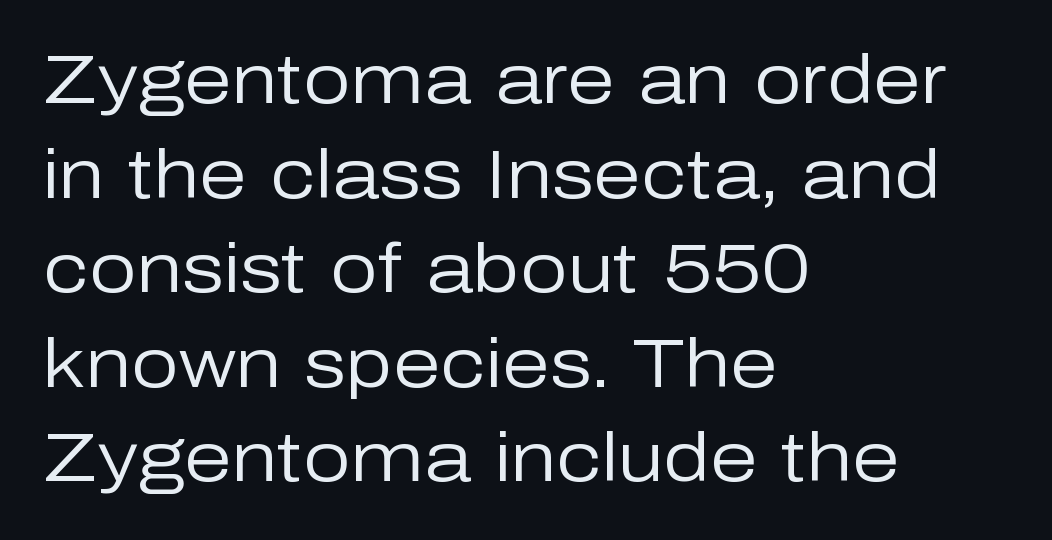
Q: Is the text bold? A: No.
Q: Is the text italic (slanted)? A: No, it is upright.
Q: Is the typeface a serif or a sans-serif typeface? A: Sans-serif.
Q: Is the text underlined? A: No.
Q: How is the paragraph aligned? A: Left-aligned.
Q: Is the spacing between letters normal or unusually wide? A: Normal.
Q: Is the spacing between lines tight, normal or loose? A: Normal.
Q: Width (condensed, normal, or wide)? A: Normal.
Q: Stroke contrast? A: Low.
Q: x-height? A: Medium.
Q: Monospaced? A: No.
